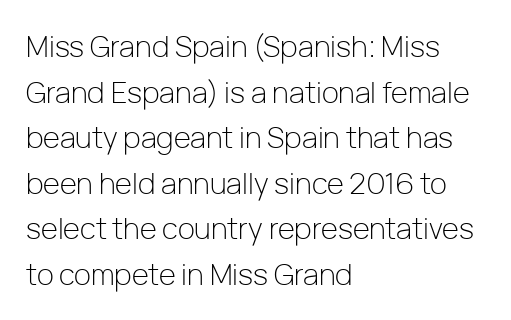
The image shows 29 px light sans-serif type, upright; set left-aligned, normal line spacing (1.57x), normal letter spacing, not underlined; low stroke contrast and a medium x-height.
